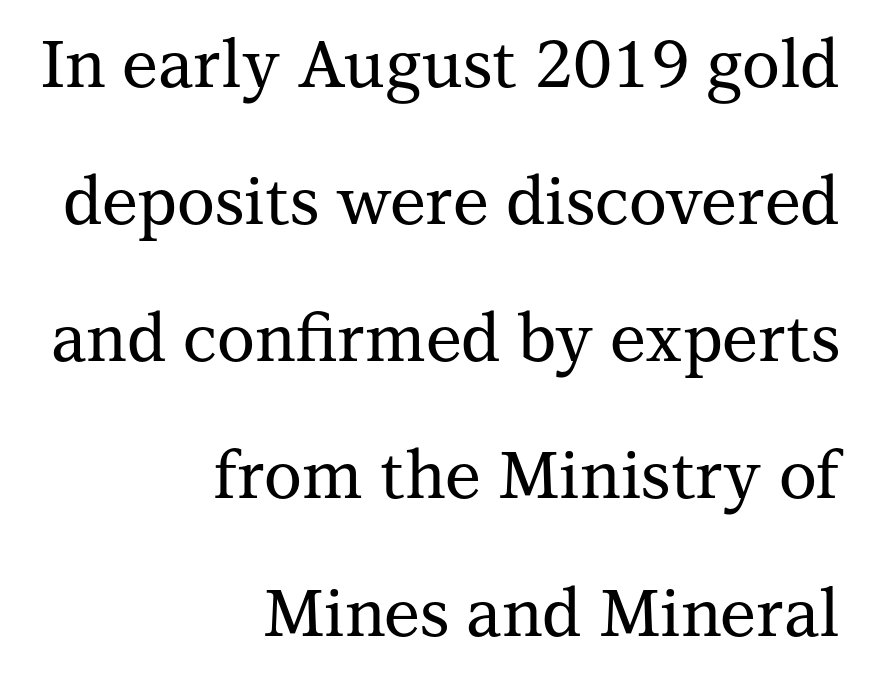
{"serif": "yes", "italic": "no", "width": "normal", "stroke_contrast": "medium", "x_height": "medium", "monospaced": "no", "underline": "no", "align": "right", "line_spacing": "loose", "line_spacing_ratio": 2.11, "letter_spacing": "normal", "letter_spacing_em": 0.0, "glyph_px": 65}
